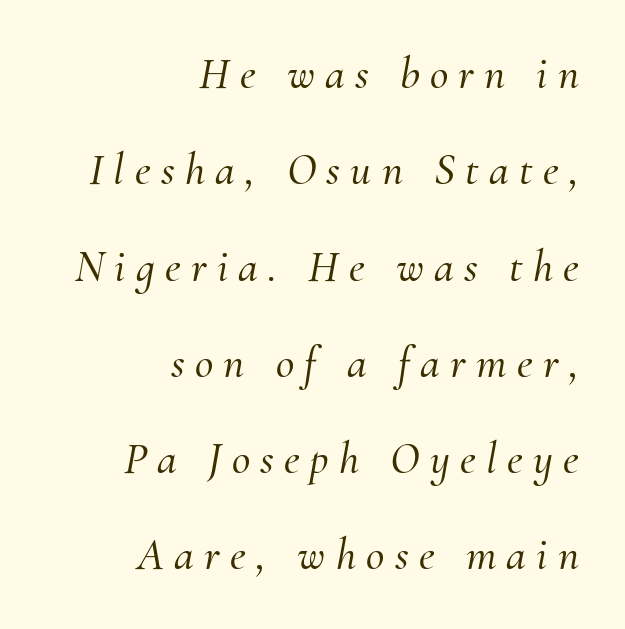
The image shows 45 px serif type, italic (leaning right); set right-aligned, loose line spacing (2.14x), unusually wide letter spacing (+0.23 em), not underlined; medium stroke contrast and a small x-height.
